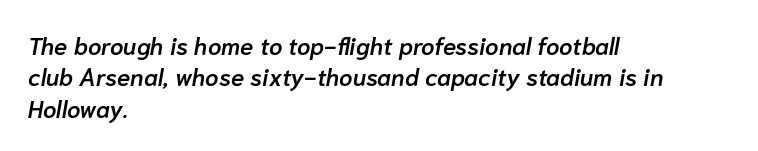
Would a proofreader flag this as italicized? Yes. Stems and bowls a touch heavier than normal — semibold. Layout note: lines flush left. A normal amount of white space separates one row of letters from the next. Any mark beneath the type? The region is blank.
